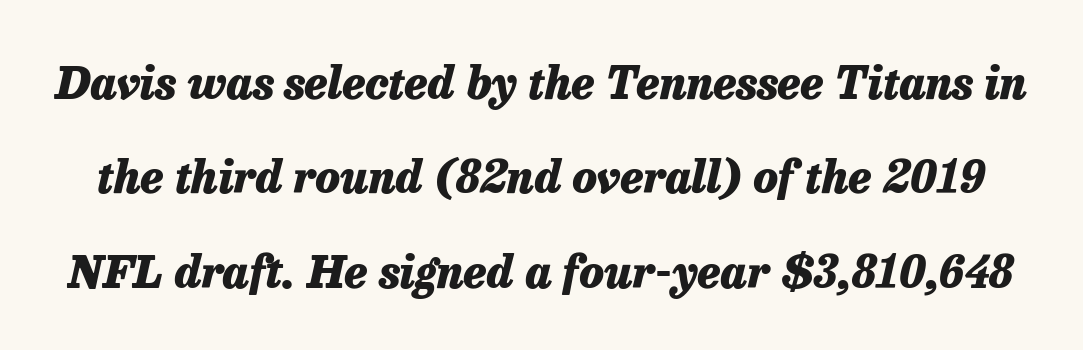
{"italic": "yes", "lean": "right", "slant_degrees": 13, "bold": "yes", "weight": "heavy", "width": "normal", "stroke_contrast": "low", "x_height": "medium", "monospaced": "no", "underline": "no", "line_spacing": "loose", "line_spacing_ratio": 2.1, "letter_spacing": "normal", "letter_spacing_em": 0.0, "glyph_px": 45}
